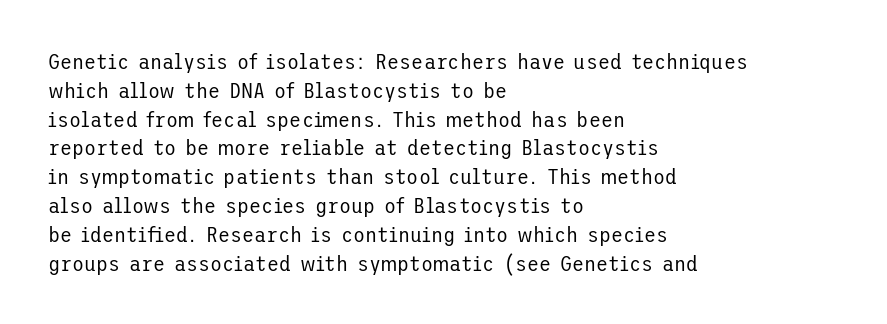
Q: Is the text bold? A: No.
Q: Is the text italic (slanted)? A: No, it is upright.
Q: Is the text underlined? A: No.
Q: How is the paragraph aligned? A: Left-aligned.
Q: Is the spacing between letters normal or unusually wide? A: Normal.
Q: Is the spacing between lines tight, normal or loose? A: Normal.
